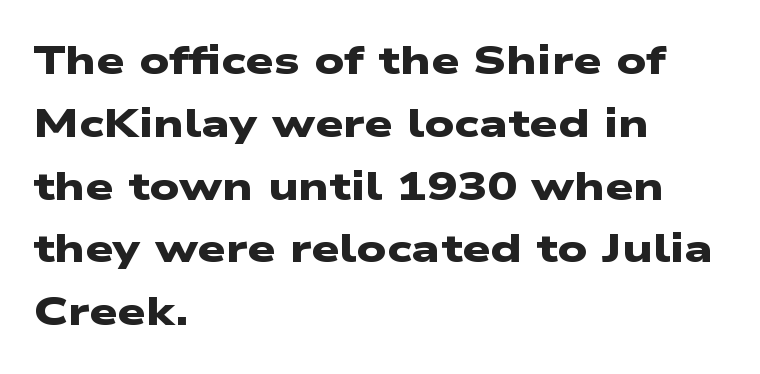
{"serif": "no", "bold": "yes", "weight": "heavy", "width": "wide", "stroke_contrast": "low", "x_height": "medium", "monospaced": "no", "underline": "no", "align": "left", "line_spacing": "normal", "line_spacing_ratio": 1.57, "letter_spacing": "normal", "letter_spacing_em": 0.0, "glyph_px": 40}
